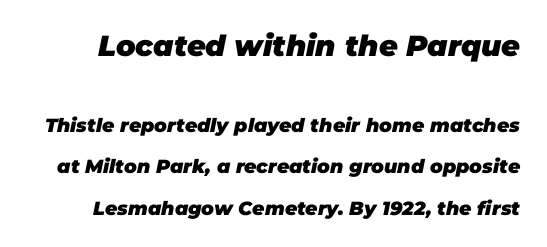
{"italic": "yes", "lean": "right", "slant_degrees": 11, "bold": "yes", "weight": "heavy", "width": "normal", "stroke_contrast": "low", "x_height": "large", "monospaced": "no", "underline": "no", "line_spacing": "loose", "line_spacing_ratio": 2.17, "letter_spacing": "normal", "letter_spacing_em": 0.0, "larger_block": "first", "size_ratio": 1.53, "glyph_px": 29}
